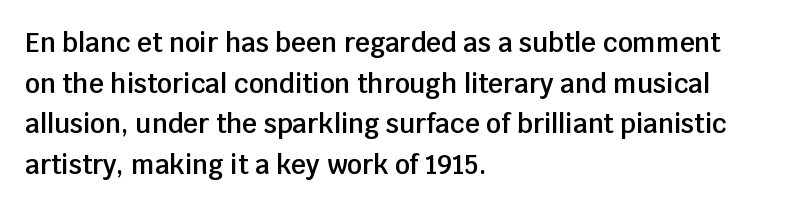
Q: Is the text bold? A: Semi-bold.
Q: Is the text italic (slanted)? A: No, it is upright.
Q: Is the text underlined? A: No.
Q: How is the paragraph aligned? A: Left-aligned.
Q: Is the spacing between letters normal or unusually wide? A: Normal.
Q: Is the spacing between lines tight, normal or loose? A: Normal.
